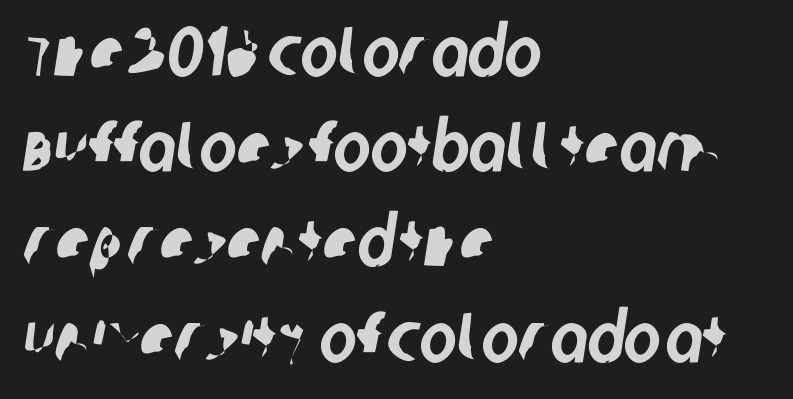
The image shows 70 px condensed sans-serif type; set left-aligned, normal line spacing (1.36x), normal letter spacing, not underlined; low stroke contrast and a large x-height.
